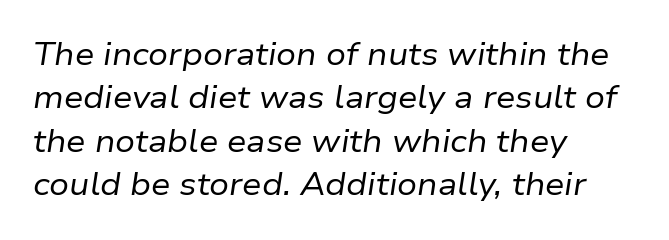
The image shows 31 px regular-weight type, italic (leaning right); set left-aligned, normal line spacing (1.4x), normal letter spacing, not underlined; low stroke contrast and a medium x-height.
